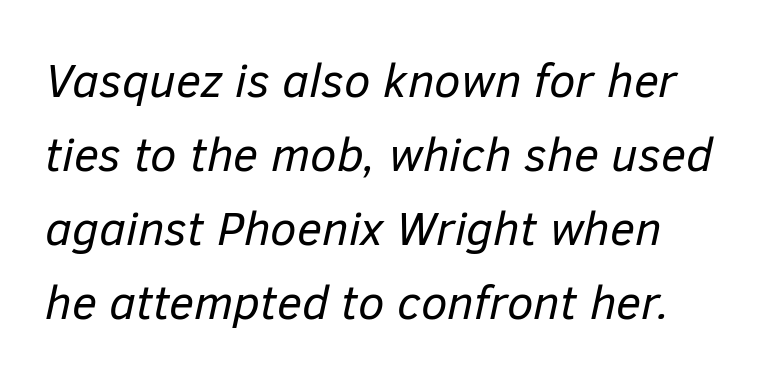
The image shows 48 px regular-weight type, italic (leaning right); set normal line spacing (1.54x), normal letter spacing, not underlined; low stroke contrast and a medium x-height.
